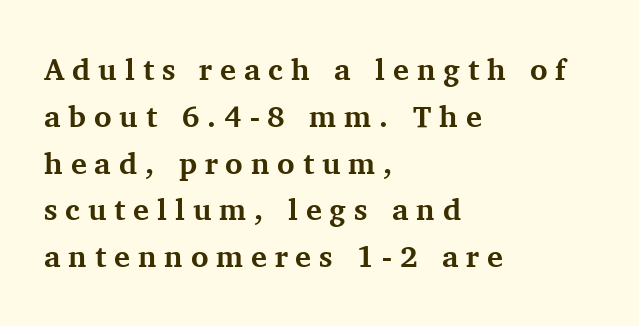
{"serif": "yes", "italic": "no", "bold": "yes", "weight": "bold", "width": "normal", "stroke_contrast": "medium", "x_height": "medium", "monospaced": "no", "underline": "no", "align": "left", "line_spacing": "normal", "line_spacing_ratio": 1.56, "letter_spacing": "wide", "letter_spacing_em": 0.26, "glyph_px": 30}
